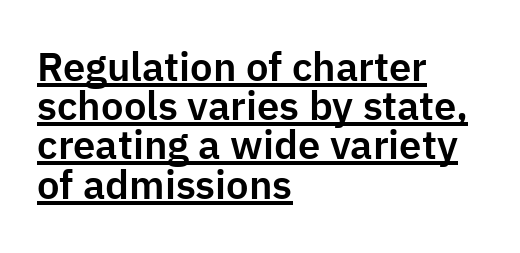
The image shows 40 px sans-serif type, upright; set left-aligned, tight line spacing (0.98x), normal letter spacing, underlined; low stroke contrast and a medium x-height.
